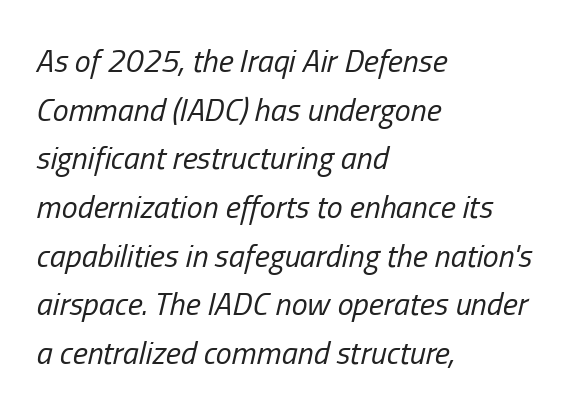
Does extra space separate the letters? No, they use regular spacing. The block of text has a typical density, with ordinary space between rows. Glance below the letters and you will spot only blank space. A classic flush-left, rag-right setting is used for this passage.
